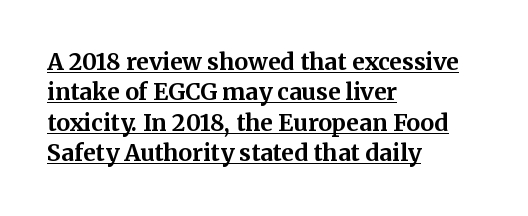
The image shows 23 px bold type, upright; set left-aligned, normal line spacing (1.32x), normal letter spacing, underlined.
